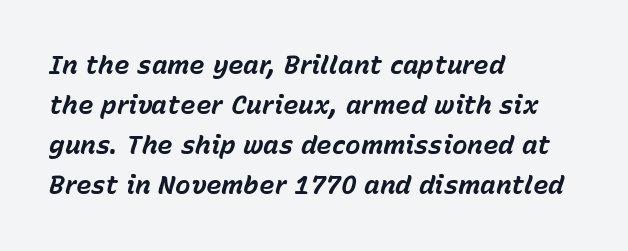
Q: Is the text bold? A: Yes.
Q: Is the text italic (slanted)? A: Yes, it leans right by about 15 degrees.
Q: Is the text underlined? A: No.
Q: How is the paragraph aligned? A: Left-aligned.
Q: Is the spacing between letters normal or unusually wide? A: Normal.
Q: Is the spacing between lines tight, normal or loose? A: Normal.
